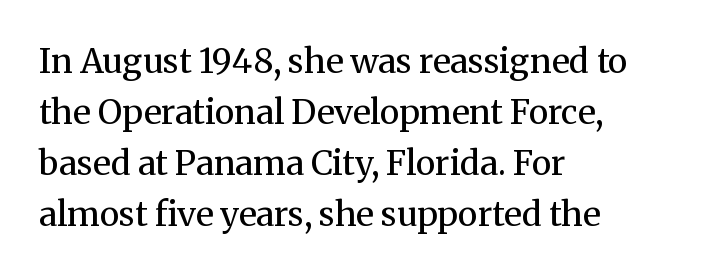
{"serif": "yes", "italic": "no", "bold": "no", "weight": "regular", "width": "normal", "stroke_contrast": "medium", "x_height": "medium", "monospaced": "no", "underline": "no", "align": "left", "line_spacing": "normal", "line_spacing_ratio": 1.5, "letter_spacing": "normal", "letter_spacing_em": 0.0, "glyph_px": 34}
